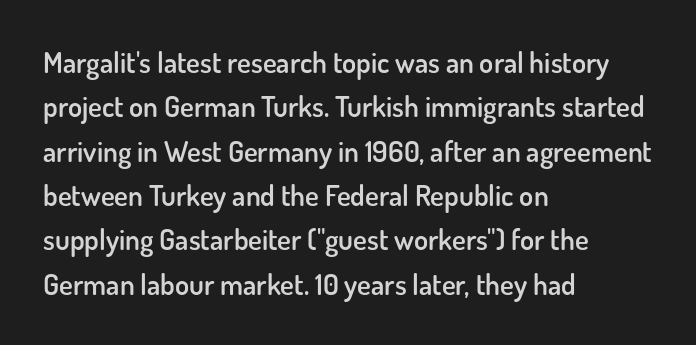
Descenders are the only things crossing below the line. Students, note that the glyphs here touch the page at normal intervals. Leading matches the norm, producing a regular column. The passage shown is typeset with a sans-serif family. The face used here is a semibold: visibly heavier than regular, lighter than bold.
